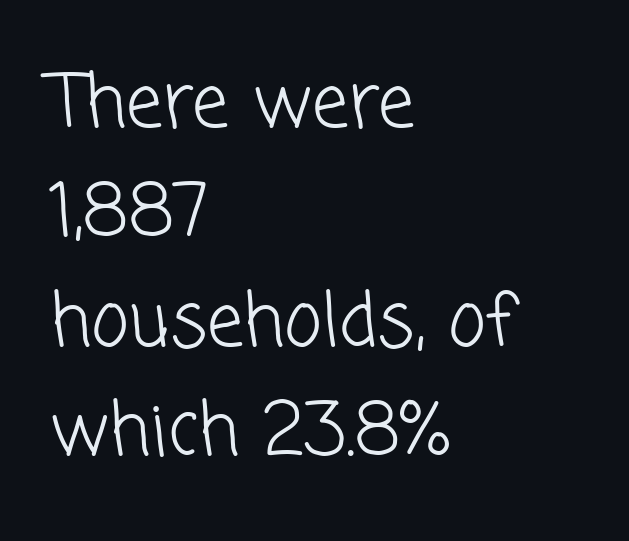
Q: Is the text bold? A: No.
Q: Is the typeface a serif or a sans-serif typeface? A: Sans-serif.
Q: Is the text underlined? A: No.
Q: How is the paragraph aligned? A: Left-aligned.
Q: Is the spacing between letters normal or unusually wide? A: Normal.
Q: Is the spacing between lines tight, normal or loose? A: Normal.
Q: Width (condensed, normal, or wide)? A: Normal.
Q: Stroke contrast? A: Low.
Q: x-height? A: Medium.
Q: Monospaced? A: No.
